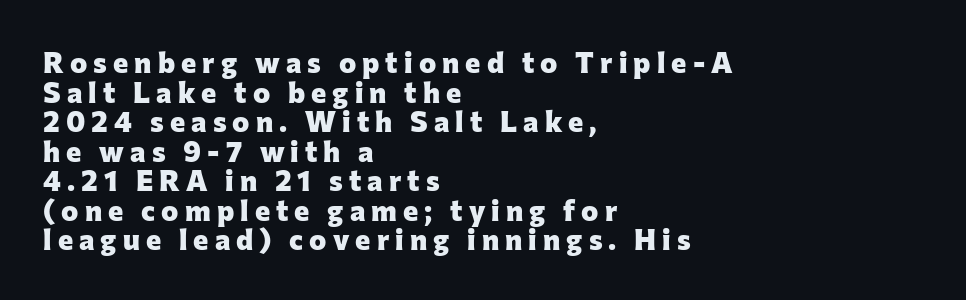
{"serif": "no", "italic": "no", "bold": "yes", "weight": "heavy", "width": "normal", "stroke_contrast": "low", "x_height": "medium", "monospaced": "no", "underline": "no", "align": "left", "line_spacing": "tight", "line_spacing_ratio": 1.02, "letter_spacing": "wide", "letter_spacing_em": 0.21, "glyph_px": 29}
